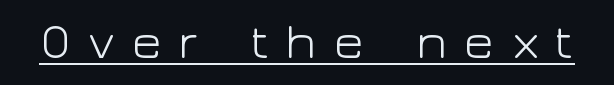
Q: Is the text bold? A: No.
Q: Is the text italic (slanted)? A: No, it is upright.
Q: Is the typeface a serif or a sans-serif typeface? A: Sans-serif.
Q: Is the text underlined? A: Yes.
Q: Is the spacing between letters normal or unusually wide? A: Unusually wide.
Q: Width (condensed, normal, or wide)? A: Wide.
Q: Stroke contrast? A: Low.
Q: x-height? A: Medium.
Q: Monospaced? A: No.
